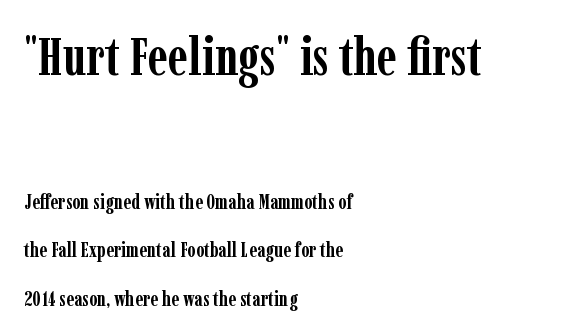
Look at the tracking — it's just the regular setting, nothing added. Looks like regular typesetting: each glyph gets only the width it needs. The space beneath each line is pristine and unruled. Does the lettering tilt? It doesn't — this is upright. The lines in this sample share a left origin and differ only in where they stop. Widely set lines give the paragraph a tall, airy silhouette.
